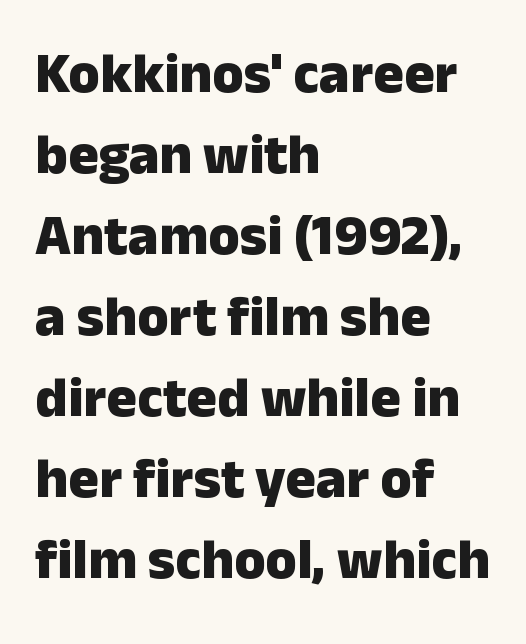
{"serif": "no", "italic": "no", "bold": "yes", "weight": "heavy", "width": "normal", "stroke_contrast": "low", "x_height": "medium", "monospaced": "no", "underline": "no", "align": "left", "line_spacing": "normal", "line_spacing_ratio": 1.42, "letter_spacing": "normal", "letter_spacing_em": 0.0, "glyph_px": 57}
